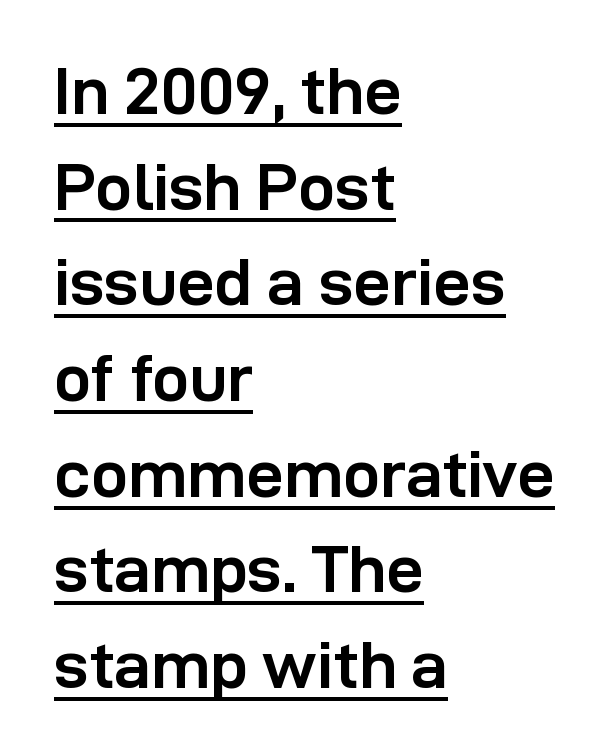
Q: Is the text bold? A: Yes.
Q: Is the text italic (slanted)? A: No, it is upright.
Q: Is the typeface a serif or a sans-serif typeface? A: Sans-serif.
Q: Is the text underlined? A: Yes.
Q: How is the paragraph aligned? A: Left-aligned.
Q: Is the spacing between letters normal or unusually wide? A: Normal.
Q: Is the spacing between lines tight, normal or loose? A: Normal.
Q: Width (condensed, normal, or wide)? A: Normal.
Q: Stroke contrast? A: Low.
Q: x-height? A: Medium.
Q: Monospaced? A: No.
